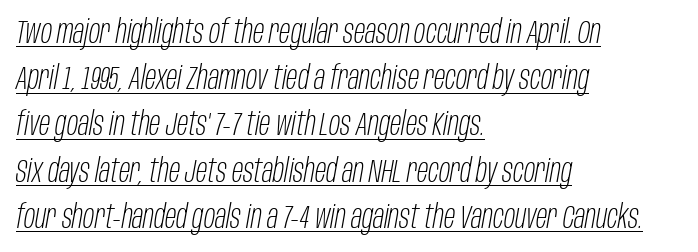
Q: Is the text bold? A: No.
Q: Is the text italic (slanted)? A: Yes, it leans right by about 10 degrees.
Q: Is the text underlined? A: Yes.
Q: How is the paragraph aligned? A: Left-aligned.
Q: Is the spacing between letters normal or unusually wide? A: Normal.
Q: Is the spacing between lines tight, normal or loose? A: Normal.
Q: Width (condensed, normal, or wide)? A: Condensed.
Q: Stroke contrast? A: Low.
Q: x-height? A: Large.
Q: Monospaced? A: No.
